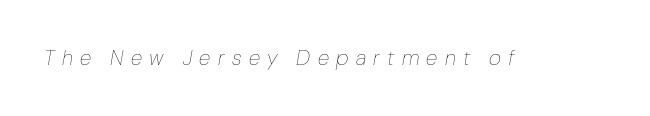
{"italic": "yes", "lean": "right", "slant_degrees": 10, "bold": "no", "underline": "no", "letter_spacing": "wide", "letter_spacing_em": 0.35, "glyph_px": 21}
